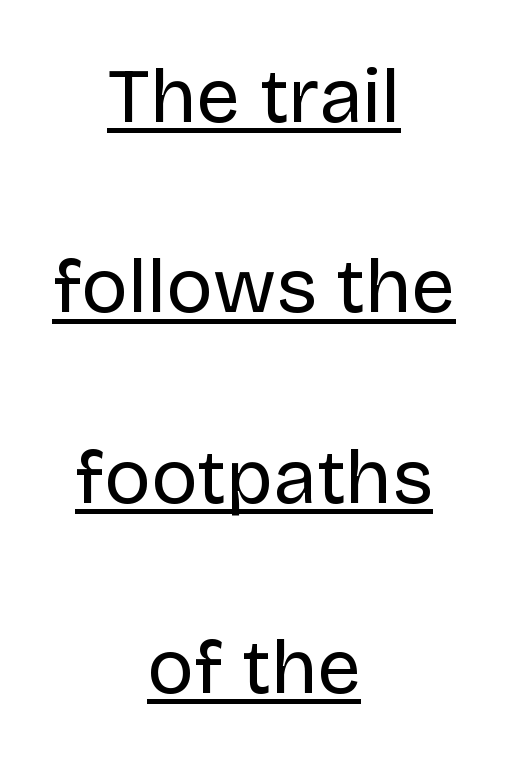
The image shows 78 px regular-weight sans-serif type, upright; set centered, loose line spacing (2.44x), normal letter spacing, underlined; low stroke contrast and a large x-height.
